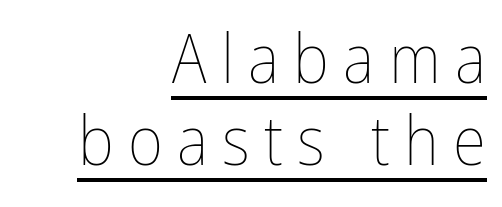
Q: Is the text bold? A: No.
Q: Is the text italic (slanted)? A: No, it is upright.
Q: Is the text underlined? A: Yes.
Q: How is the paragraph aligned? A: Right-aligned.
Q: Is the spacing between letters normal or unusually wide? A: Unusually wide.
Q: Width (condensed, normal, or wide)? A: Condensed.
Q: Stroke contrast? A: Low.
Q: x-height? A: Medium.
Q: Monospaced? A: No.
